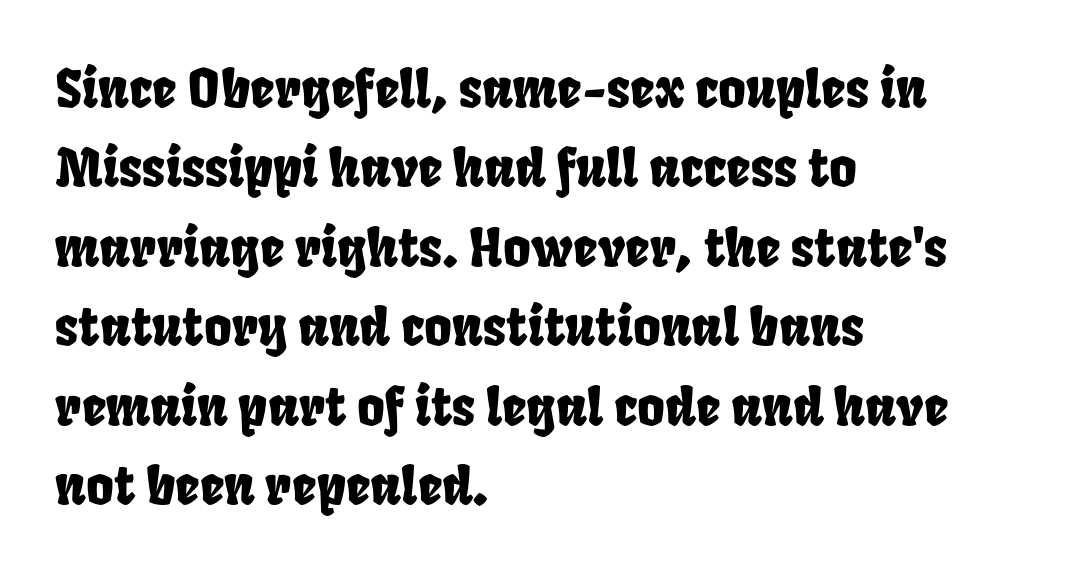
Q: Is the text underlined? A: No.
Q: How is the paragraph aligned? A: Left-aligned.
Q: Is the spacing between letters normal or unusually wide? A: Normal.
Q: Is the spacing between lines tight, normal or loose? A: Normal.
Q: Width (condensed, normal, or wide)? A: Condensed.
Q: Stroke contrast? A: Low.
Q: x-height? A: Large.
Q: Monospaced? A: No.
